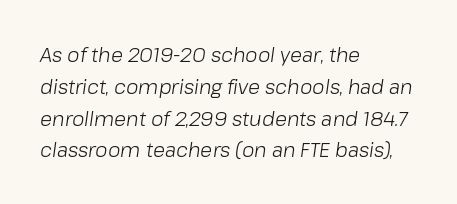
The passage shown leans; its letterforms are oblique. The baseline area is clear. The lines sit at an ordinary, default distance from one another. Vertical stems look standard width or narrower in stroke. If you drew a ruler down the left edge, every line would touch it.
